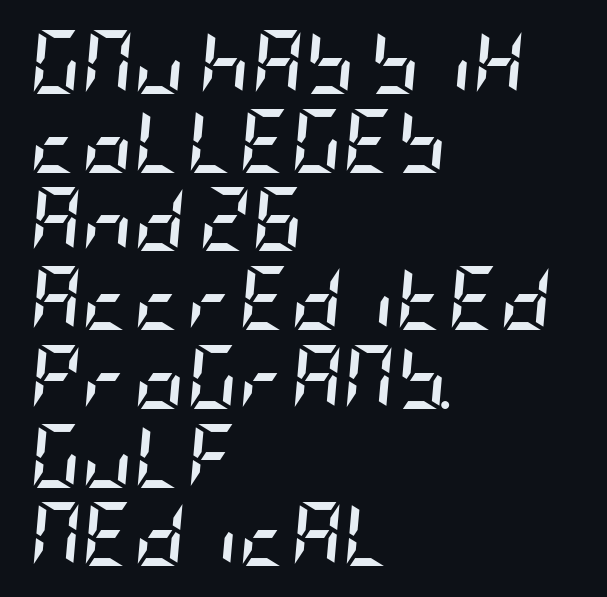
Q: Is the text bold? A: Yes.
Q: Is the text italic (slanted)? A: Yes, it leans right by about 5 degrees.
Q: Is the text underlined? A: No.
Q: How is the paragraph aligned? A: Left-aligned.
Q: Is the spacing between letters normal or unusually wide? A: Normal.
Q: Width (condensed, normal, or wide)? A: Condensed.
Q: Stroke contrast? A: Low.
Q: x-height? A: Large.
